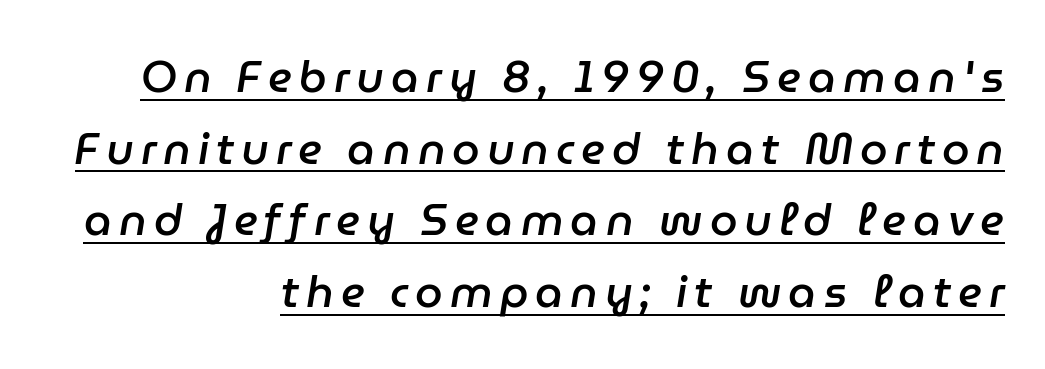
{"italic": "yes", "lean": "right", "slant_degrees": 9, "bold": "semi", "weight": "semibold", "width": "normal", "stroke_contrast": "low", "x_height": "medium", "monospaced": "no", "underline": "yes", "align": "right", "line_spacing": "normal", "line_spacing_ratio": 1.63, "glyph_px": 44}
